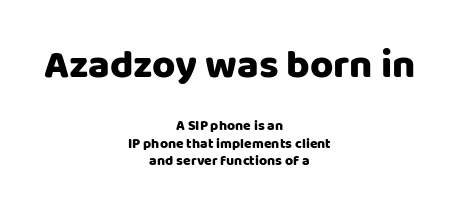
Q: Is the text italic (slanted)? A: No, it is upright.
Q: Is the typeface a serif or a sans-serif typeface? A: Sans-serif.
Q: Is the text underlined? A: No.
Q: How is the paragraph aligned? A: Centered.
Q: Is the spacing between letters normal or unusually wide? A: Normal.
Q: Is the spacing between lines tight, normal or loose? A: Normal.
Q: Which block of text is set in a larger size, the first (top) or the second (bottom)? A: The first (top) one.
Q: Width (condensed, normal, or wide)? A: Normal.
Q: Stroke contrast? A: Low.
Q: x-height? A: Large.
Q: Monospaced? A: No.
